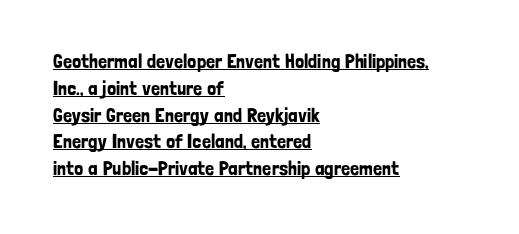
Q: Is the text italic (slanted)? A: No, it is upright.
Q: Is the text underlined? A: Yes.
Q: How is the paragraph aligned? A: Left-aligned.
Q: Is the spacing between letters normal or unusually wide? A: Normal.
Q: Is the spacing between lines tight, normal or loose? A: Normal.
